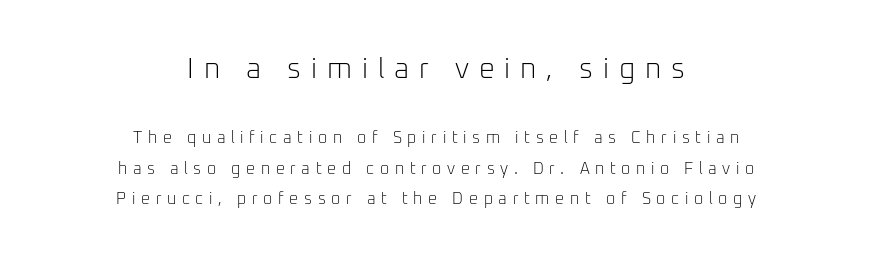
This sample is center-justified, so both line endings float freely. Proportional: the letters do not fall into vertical columns. Letters have the restrained weight of plain body copy at most. Every character sits straight up, as roman type does. Check where the strokes stop: nothing finishes them off — pure sans. This rendering widens character spacing well past its baseline value.
